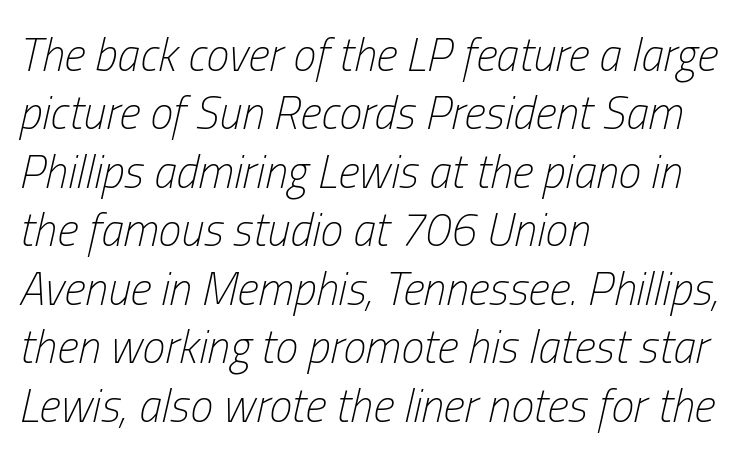
Vertical spacing — default. Unbolded letterforms with no extra heft. Proportional: the letters do not fall into vertical columns. Line beginnings align vertically; line endings do not. In terms of posture, this sample is oblique.
